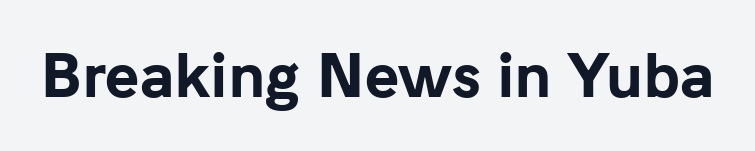
Proportional: the letters do not fall into vertical columns. These lines were composed using upright roman letters. Quick note: underline off. Look at the bottom of the vertical strokes: they stop flat, with no serifs. Look at the stroke-to-counter ratio: heavy, a bold.
